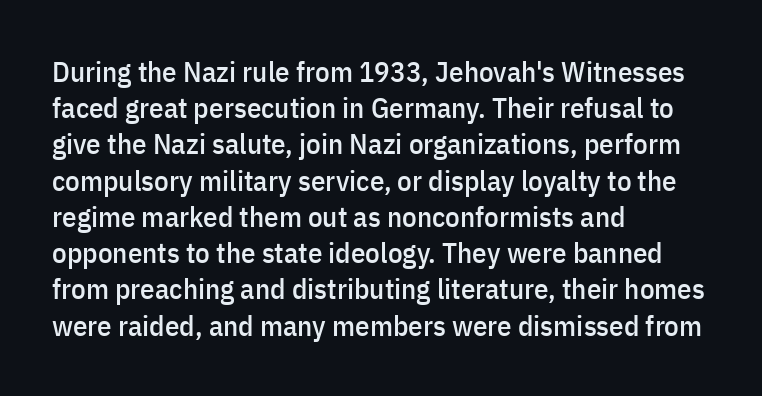
{"serif": "no", "italic": "no", "width": "condensed", "stroke_contrast": "low", "x_height": "medium", "monospaced": "no", "underline": "no", "align": "left", "line_spacing": "normal", "line_spacing_ratio": 1.25, "letter_spacing": "normal", "letter_spacing_em": 0.0, "glyph_px": 29}
